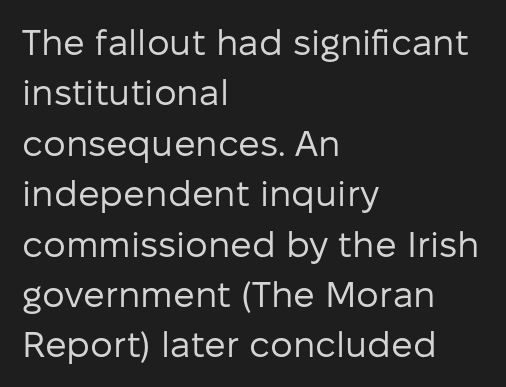
Quick note: interline space is typical. Does the type have serifs? No, each stem ends abruptly. Layout note: lines flush left. Descender tails drop into unmarked territory. Stems and bowls with no extra thickness — not bold. Each letter keeps its own natural width here, so spacing adapts to shape.
